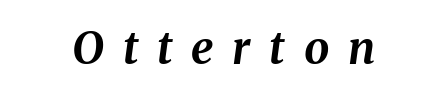
The font's italic variant was chosen for this text. One-word summary of the alignment: center. A typesetter would call this proportional, since set widths differ per character. The horizontal fit of the characters is loose and conspicuously gappy. The face used here has the dense, thick strokes of a bold.
